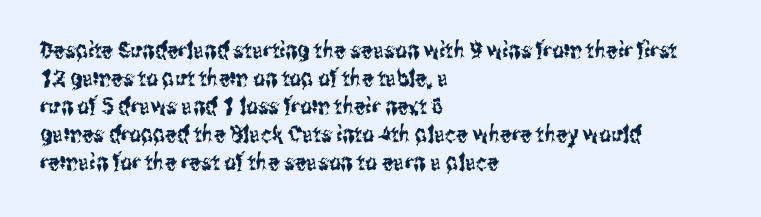
Q: Is the text italic (slanted)? A: No, it is upright.
Q: Is the text underlined? A: No.
Q: How is the paragraph aligned? A: Left-aligned.
Q: Is the spacing between letters normal or unusually wide? A: Normal.
